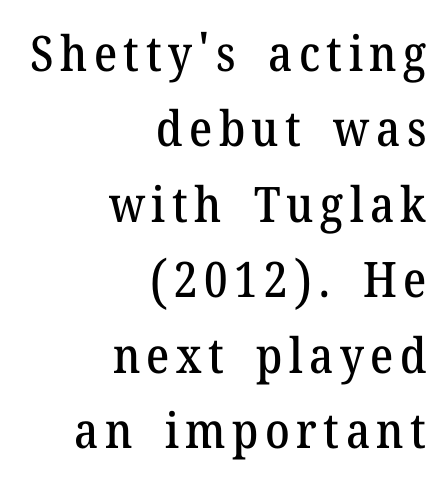
{"serif": "yes", "italic": "no", "width": "normal", "stroke_contrast": "medium", "x_height": "medium", "monospaced": "no", "underline": "no", "align": "right", "line_spacing": "normal", "line_spacing_ratio": 1.54, "glyph_px": 49}
